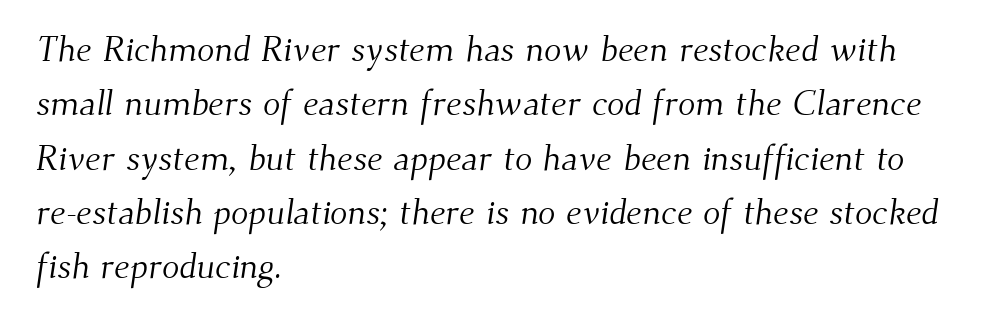
{"serif": "yes", "bold": "no", "weight": "light", "width": "normal", "stroke_contrast": "medium", "x_height": "small", "monospaced": "no", "underline": "no", "align": "left", "line_spacing": "normal", "line_spacing_ratio": 1.51, "letter_spacing": "normal", "letter_spacing_em": 0.0, "glyph_px": 36}
